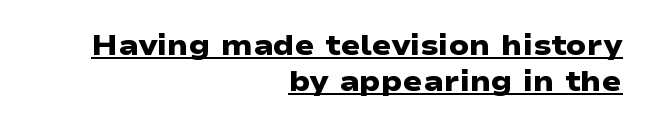
{"serif": "no", "bold": "yes", "weight": "heavy", "width": "wide", "stroke_contrast": "low", "x_height": "medium", "monospaced": "no", "underline": "yes", "align": "right", "line_spacing_ratio": 1.24, "letter_spacing": "normal", "letter_spacing_em": 0.0, "glyph_px": 29}
